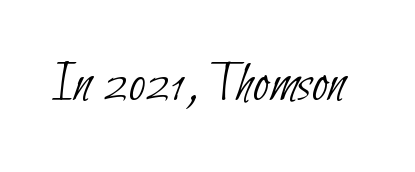
Ink coverage per letter is moderate at most. Typographically, this falls in the sans-serif category. Varying glyph widths throughout — classic text-font behaviour. What stands out about the letter spacing? Nothing — it is the standard amount. Words float on clear page, feet unadorned.
